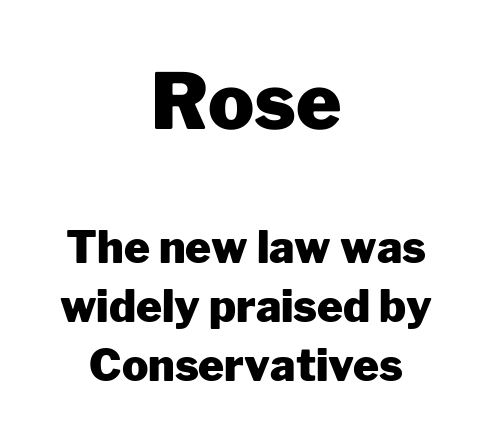
The image shows 77 px heavy sans-serif type, upright; set centered, normal line spacing (1.35x), normal letter spacing, not underlined; the first (top) block is 1.75x larger; low stroke contrast and a medium x-height.
